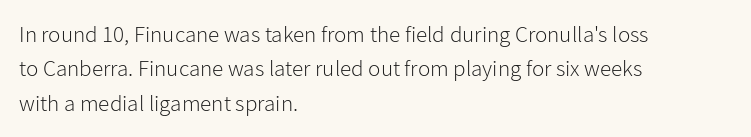
Q: Is the text bold? A: No.
Q: Is the text italic (slanted)? A: No, it is upright.
Q: Is the text underlined? A: No.
Q: How is the paragraph aligned? A: Left-aligned.
Q: Is the spacing between letters normal or unusually wide? A: Normal.
Q: Is the spacing between lines tight, normal or loose? A: Normal.
